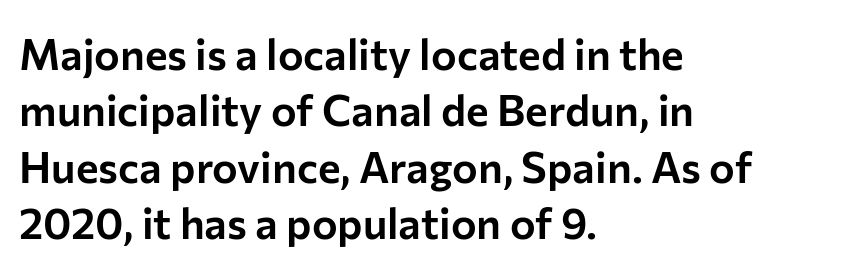
Q: Is the text italic (slanted)? A: No, it is upright.
Q: Is the typeface a serif or a sans-serif typeface? A: Sans-serif.
Q: Is the text underlined? A: No.
Q: How is the paragraph aligned? A: Left-aligned.
Q: Is the spacing between letters normal or unusually wide? A: Normal.
Q: Is the spacing between lines tight, normal or loose? A: Normal.
Q: Width (condensed, normal, or wide)? A: Normal.
Q: Stroke contrast? A: Low.
Q: x-height? A: Medium.
Q: Monospaced? A: No.
